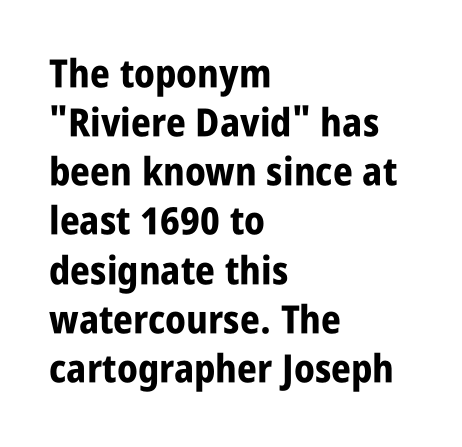
These lines stack with their left ends in a neat column. The lettering stays uniformly vertical, giving the passage a roman look. Heft: maximum for text — a bold. Underlining? Definitely not there.
